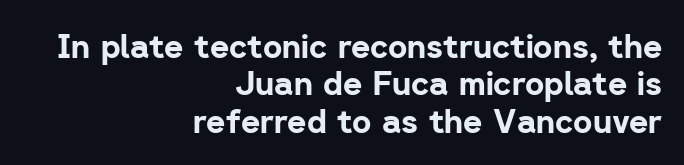
The leading is snug, giving the passage a crowded texture. Lines of text with bare space underneath. Does extra space separate the letters? No, they use regular spacing. Note the varied advance widths — an 'i' is clearly narrower than an 'm'.
